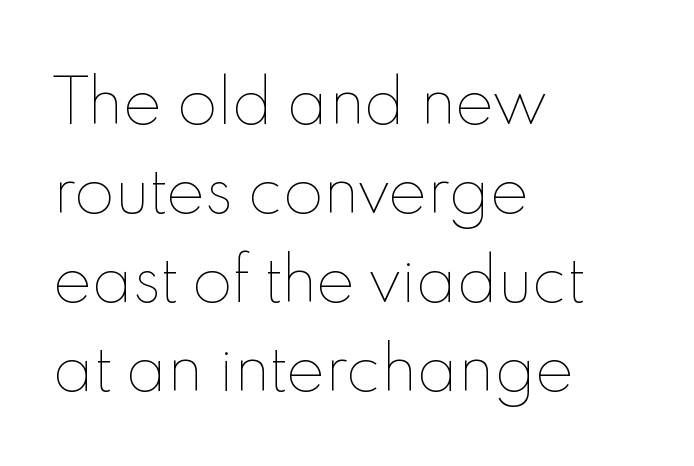
{"italic": "no", "bold": "no", "weight": "thin", "width": "normal", "x_height": "small", "monospaced": "no", "underline": "no", "align": "left", "line_spacing": "normal", "line_spacing_ratio": 1.51, "letter_spacing": "normal", "letter_spacing_em": 0.0, "glyph_px": 59}
